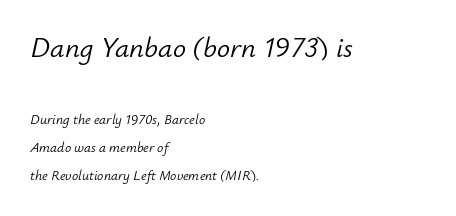
Q: Is the text bold? A: No.
Q: Is the text italic (slanted)? A: Yes, it leans right by about 12 degrees.
Q: Is the text underlined? A: No.
Q: How is the paragraph aligned? A: Left-aligned.
Q: Is the spacing between letters normal or unusually wide? A: Normal.
Q: Is the spacing between lines tight, normal or loose? A: Loose.
Q: Which block of text is set in a larger size, the first (top) or the second (bottom)? A: The first (top) one.
Q: Width (condensed, normal, or wide)? A: Normal.
Q: Stroke contrast? A: Low.
Q: x-height? A: Small.
Q: Monospaced? A: No.
